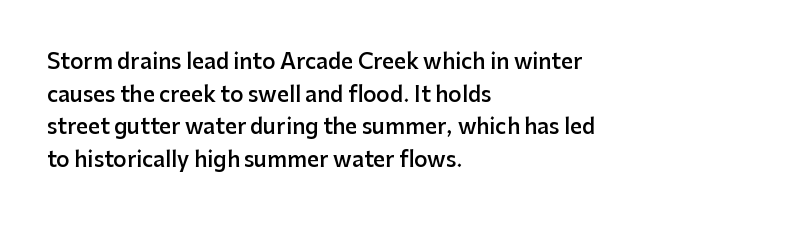
Decoration check: the copy has no underline. If you drew a ruler down the left edge, every line would touch it. How would I describe the line gaps? Plain and ordinary. The characters look somewhat weighty, a semibold short of true bold. Ordinary non-slanted type is in use.
